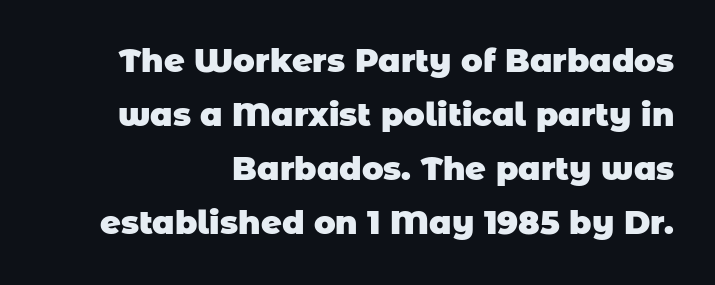
Q: Is the text bold? A: Yes.
Q: Is the typeface a serif or a sans-serif typeface? A: Sans-serif.
Q: Is the text underlined? A: No.
Q: How is the paragraph aligned? A: Right-aligned.
Q: Is the spacing between letters normal or unusually wide? A: Normal.
Q: Is the spacing between lines tight, normal or loose? A: Normal.
Q: Width (condensed, normal, or wide)? A: Normal.
Q: Stroke contrast? A: Low.
Q: x-height? A: Large.
Q: Monospaced? A: No.
